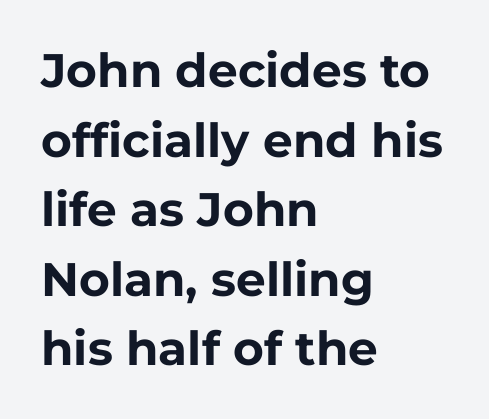
This sample uses a sans-serif face. Unlike italic type, these characters show no tilt at all. There is no visible air inserted between adjacent glyphs. Words float on clear page, feet unadorned. Strokes here are thick enough to call this a true bold.
